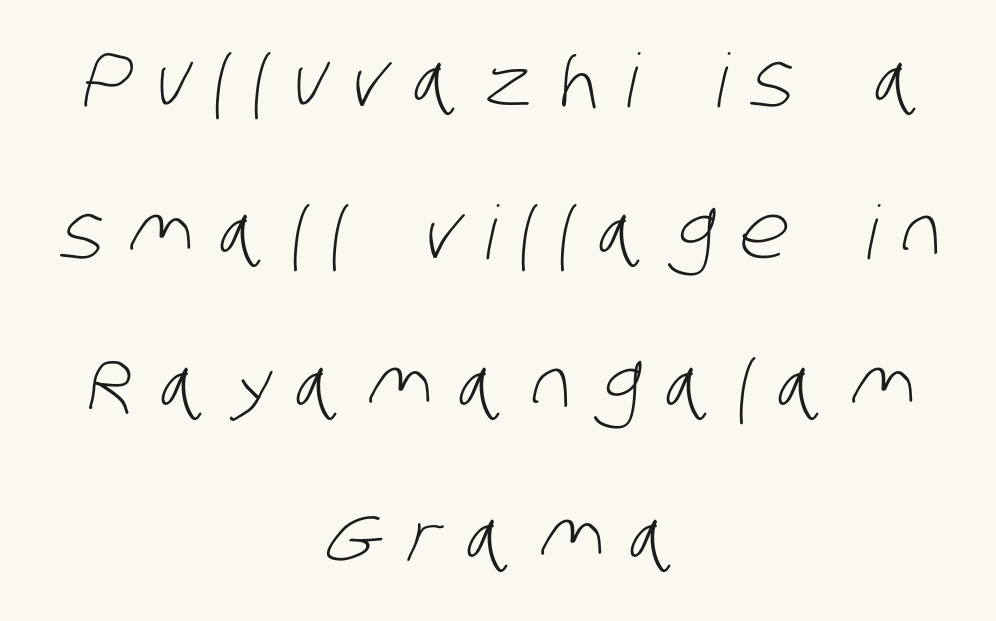
{"serif": "no", "bold": "no", "weight": "light", "width": "condensed", "stroke_contrast": "low", "x_height": "large", "monospaced": "no", "underline": "no", "align": "center", "line_spacing": "loose", "line_spacing_ratio": 2.06, "letter_spacing": "wide", "letter_spacing_em": 0.33, "glyph_px": 74}
